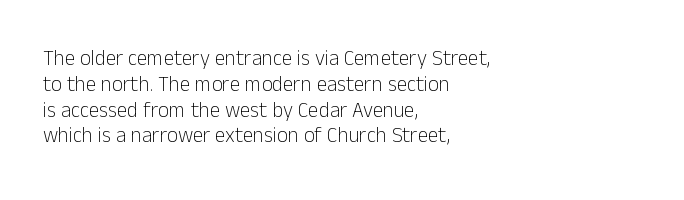
{"italic": "no", "bold": "no", "underline": "no", "align": "left", "line_spacing_ratio": 1.23, "letter_spacing": "normal", "letter_spacing_em": 0.0, "glyph_px": 21}
